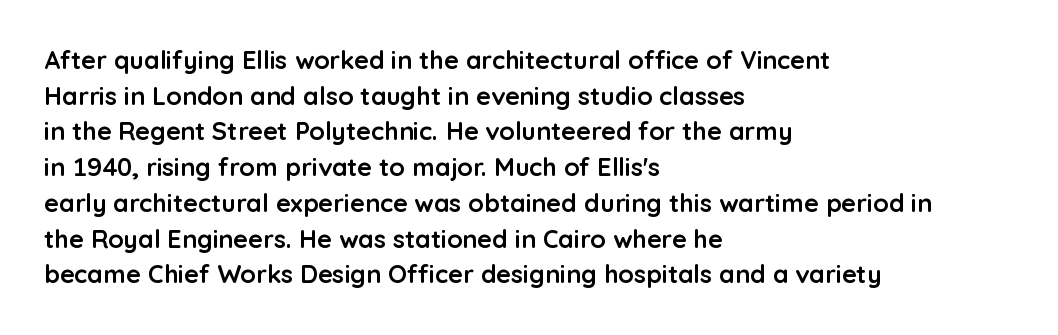
{"italic": "no", "bold": "yes", "underline": "no", "align": "left", "line_spacing": "normal", "line_spacing_ratio": 1.43, "letter_spacing": "normal", "letter_spacing_em": 0.0, "glyph_px": 25}
